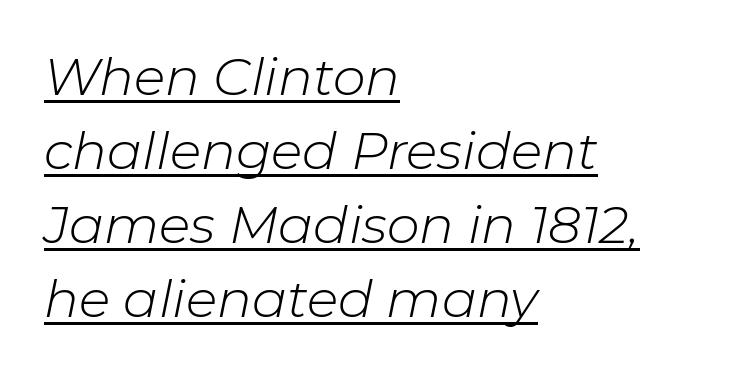
{"italic": "yes", "lean": "right", "slant_degrees": 11, "bold": "no", "weight": "light", "width": "normal", "stroke_contrast": "low", "x_height": "medium", "monospaced": "no", "underline": "yes", "align": "left", "line_spacing": "normal", "line_spacing_ratio": 1.42, "letter_spacing": "normal", "letter_spacing_em": 0.0, "glyph_px": 52}
